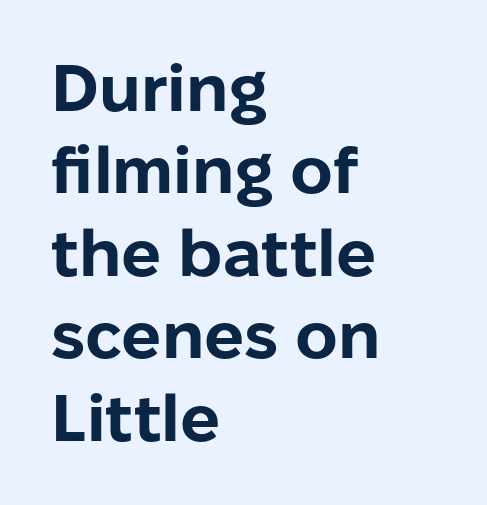
The image shows 66 px bold sans-serif type, upright; set left-aligned, normal line spacing (1.25x), normal letter spacing, not underlined; low stroke contrast and a medium x-height.
